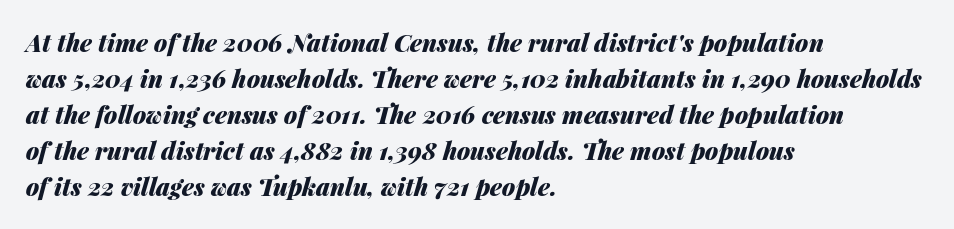
Q: Is the text bold? A: Yes.
Q: Is the text italic (slanted)? A: Yes, it leans right by about 14 degrees.
Q: Is the text underlined? A: No.
Q: How is the paragraph aligned? A: Left-aligned.
Q: Is the spacing between letters normal or unusually wide? A: Normal.
Q: Is the spacing between lines tight, normal or loose? A: Normal.
